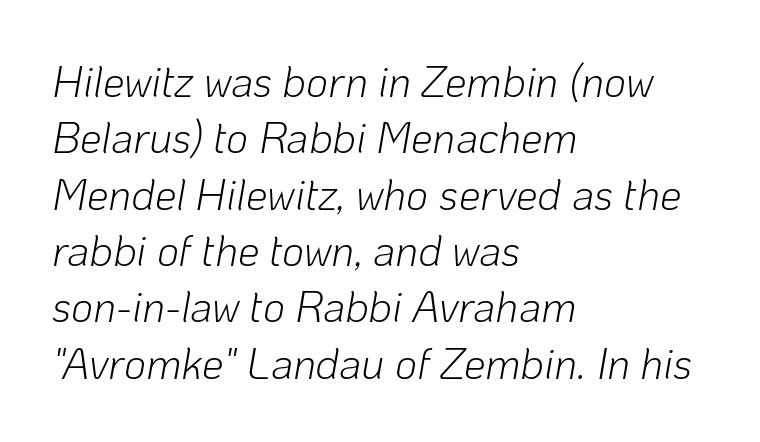
Q: Is the text bold? A: No.
Q: Is the text italic (slanted)? A: Yes, it leans right by about 10 degrees.
Q: Is the text underlined? A: No.
Q: How is the paragraph aligned? A: Left-aligned.
Q: Is the spacing between letters normal or unusually wide? A: Normal.
Q: Is the spacing between lines tight, normal or loose? A: Normal.
Q: Width (condensed, normal, or wide)? A: Normal.
Q: Stroke contrast? A: Low.
Q: x-height? A: Medium.
Q: Monospaced? A: No.
